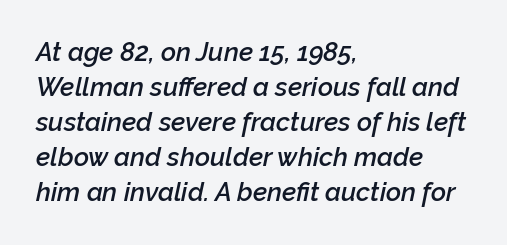
The image shows 26 px text type, italic (leaning right); set left-aligned, normal line spacing (1.35x), normal letter spacing, not underlined.
